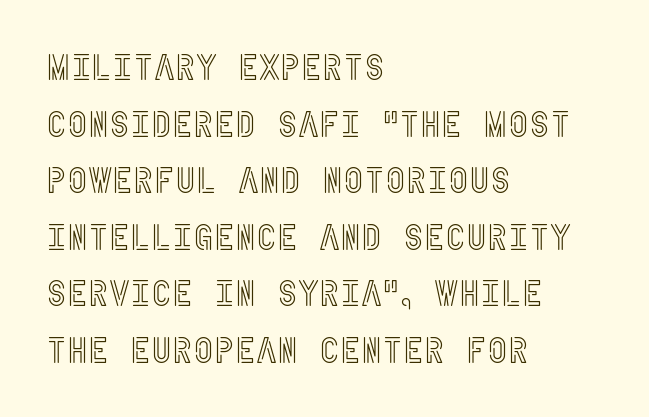
The image shows 36 px condensed type, upright; set left-aligned, normal line spacing (1.57x), normal letter spacing, not underlined; a large x-height.
